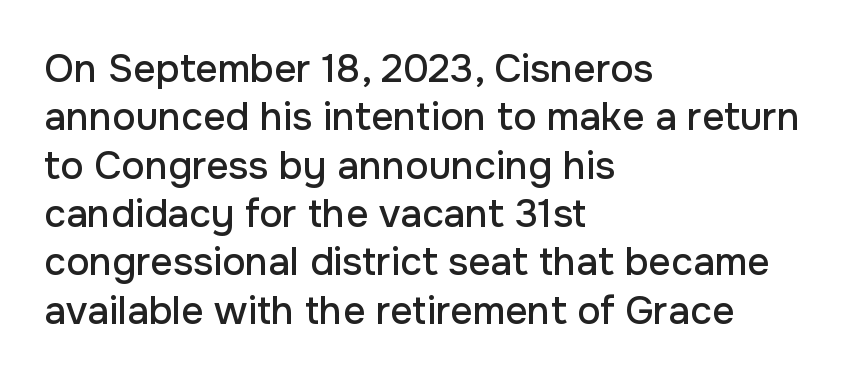
Q: Is the text italic (slanted)? A: No, it is upright.
Q: Is the typeface a serif or a sans-serif typeface? A: Sans-serif.
Q: Is the text underlined? A: No.
Q: How is the paragraph aligned? A: Left-aligned.
Q: Is the spacing between letters normal or unusually wide? A: Normal.
Q: Width (condensed, normal, or wide)? A: Normal.
Q: Stroke contrast? A: Low.
Q: x-height? A: Medium.
Q: Monospaced? A: No.
